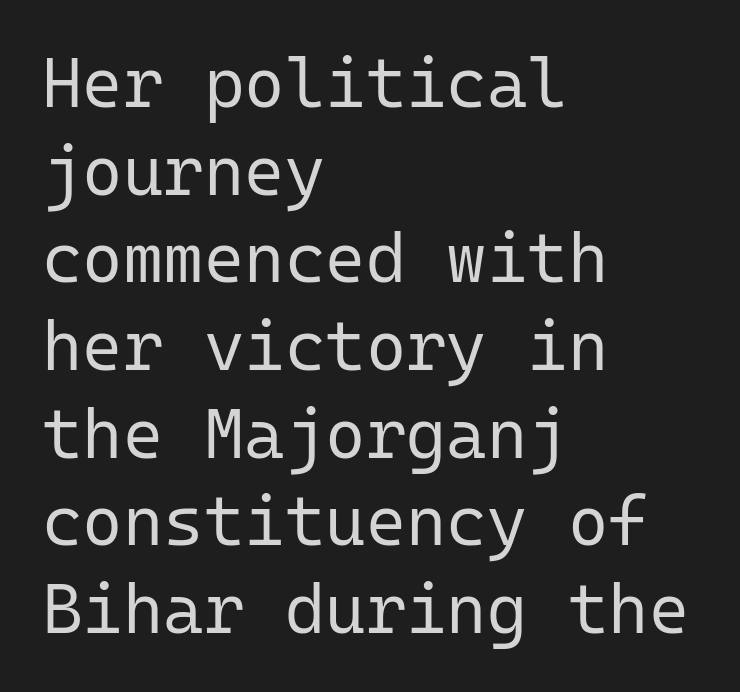
{"serif": "no", "italic": "no", "bold": "no", "weight": "regular", "width": "normal", "stroke_contrast": "low", "x_height": "medium", "monospaced": "yes", "underline": "no", "align": "left", "line_spacing": "normal", "line_spacing_ratio": 1.27, "letter_spacing": "normal", "letter_spacing_em": 0.0, "glyph_px": 69}
